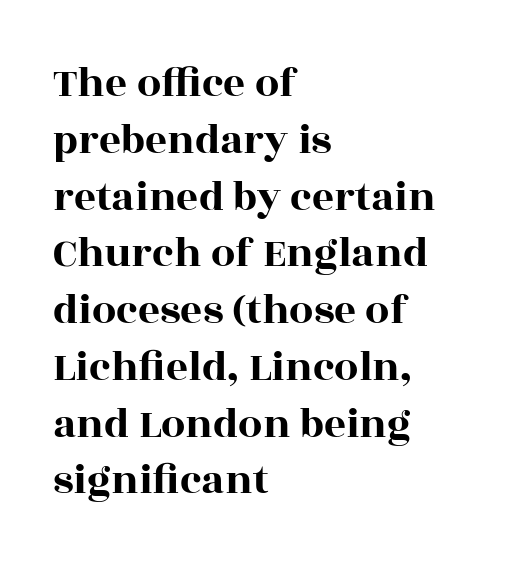
Each row of text sits above clean, open space. Serif or sans? Serif — the stroke terminals have little feet. No extra tracking has been applied to these lines. Short and long lines alike share a common starting point at left. Proportional: the letters do not fall into vertical columns.
